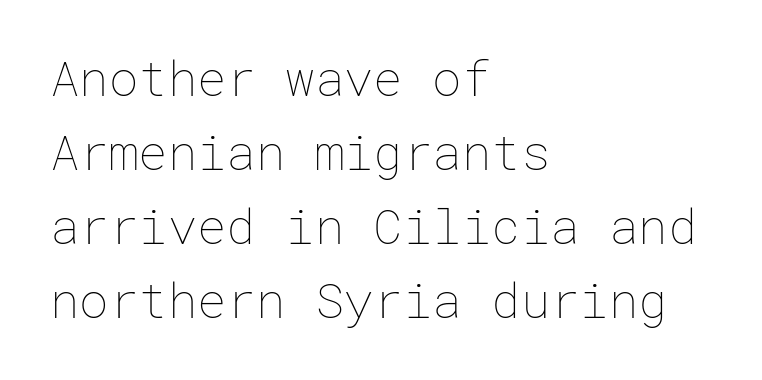
{"italic": "no", "bold": "no", "weight": "thin", "width": "normal", "stroke_contrast": "low", "x_height": "medium", "underline": "no", "align": "left", "line_spacing": "normal", "line_spacing_ratio": 1.51, "letter_spacing": "normal", "letter_spacing_em": 0.0, "glyph_px": 49}
